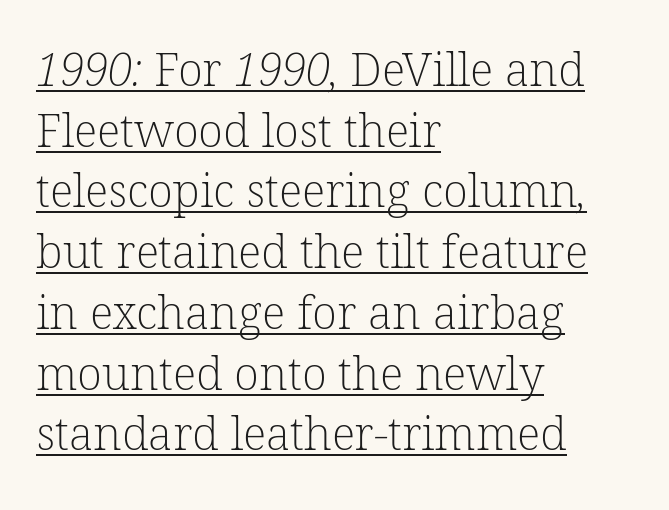
The image shows 46 px light serif type; set left-aligned, normal line spacing (1.32x), normal letter spacing, underlined; low stroke contrast and a medium x-height.
